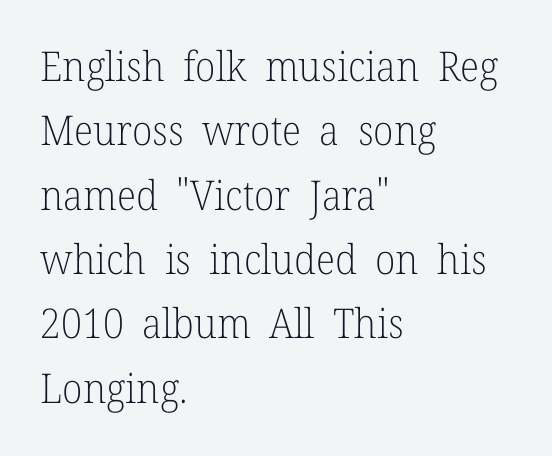
The image shows 41 px light serif type, upright; set left-aligned, normal line spacing (1.57x), normal letter spacing, not underlined; low stroke contrast and a medium x-height.
